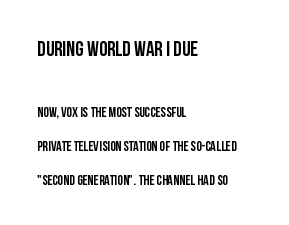
Q: Is the text bold? A: Yes.
Q: Is the text italic (slanted)? A: No, it is upright.
Q: Is the text underlined? A: No.
Q: How is the paragraph aligned? A: Left-aligned.
Q: Is the spacing between letters normal or unusually wide? A: Normal.
Q: Is the spacing between lines tight, normal or loose? A: Loose.
Q: Which block of text is set in a larger size, the first (top) or the second (bottom)? A: The first (top) one.
